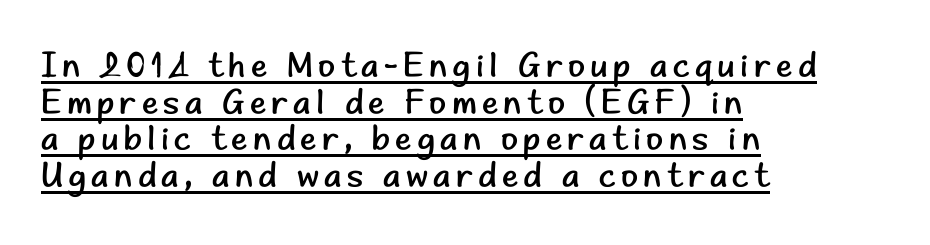
Q: Is the text bold? A: No.
Q: Is the text italic (slanted)? A: No, it is upright.
Q: Is the typeface a serif or a sans-serif typeface? A: Sans-serif.
Q: Is the text underlined? A: Yes.
Q: How is the paragraph aligned? A: Left-aligned.
Q: Is the spacing between lines tight, normal or loose? A: Tight.
Q: Width (condensed, normal, or wide)? A: Normal.
Q: Stroke contrast? A: Low.
Q: x-height? A: Small.
Q: Monospaced? A: No.
